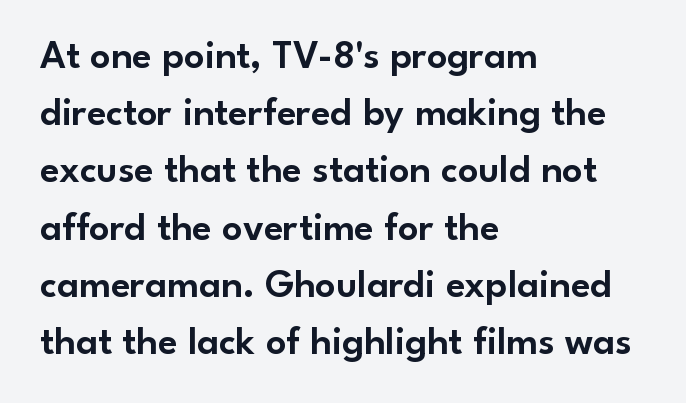
The image shows 40 px sans-serif type, upright; set left-aligned, normal line spacing (1.43x), normal letter spacing, not underlined; low stroke contrast and a small x-height.
